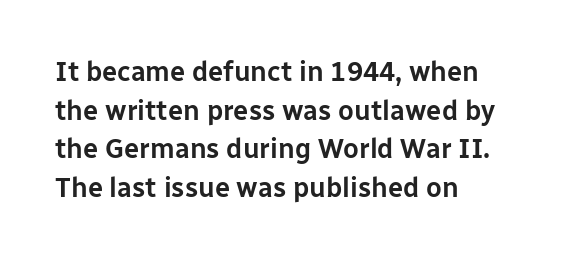
The image shows 27 px text type, upright; set left-aligned, normal line spacing (1.43x), normal letter spacing, not underlined.
